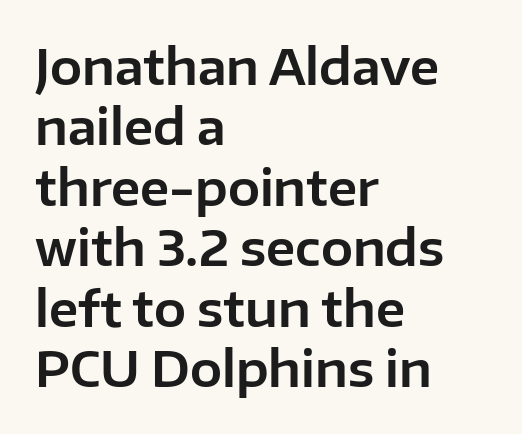
The image shows 48 px sans-serif type, upright; set left-aligned, normal line spacing (1.26x), normal letter spacing, not underlined; low stroke contrast and a medium x-height.
